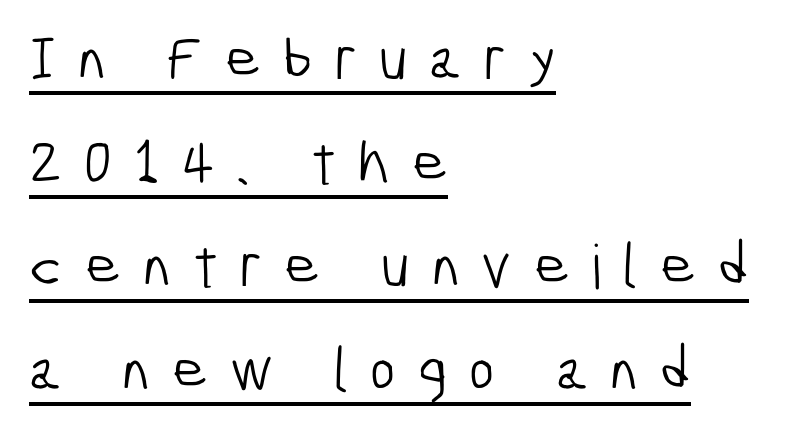
Q: Is the text bold? A: No.
Q: Is the typeface a serif or a sans-serif typeface? A: Sans-serif.
Q: Is the text underlined? A: Yes.
Q: How is the paragraph aligned? A: Left-aligned.
Q: Is the spacing between letters normal or unusually wide? A: Unusually wide.
Q: Is the spacing between lines tight, normal or loose? A: Normal.
Q: Width (condensed, normal, or wide)? A: Condensed.
Q: Stroke contrast? A: Low.
Q: x-height? A: Medium.
Q: Monospaced? A: No.
